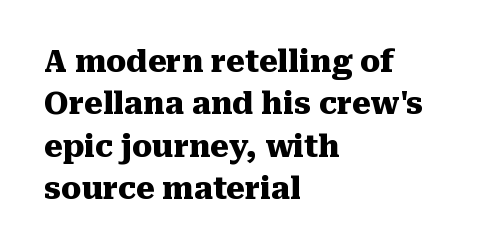
I'd describe the lettering as bold — thick and assertive. Typeset ragged right — the left edge is the straight one. The gap between lines stays unmarked. Designer's note — italics off, roman on. Honestly, the row spacing looks completely unremarkable.
